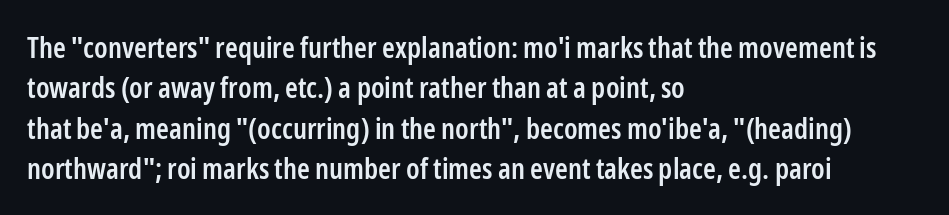
{"serif": "no", "italic": "no", "bold": "semi", "weight": "semibold", "width": "condensed", "stroke_contrast": "low", "x_height": "medium", "monospaced": "no", "underline": "no", "align": "left", "line_spacing": "normal", "line_spacing_ratio": 1.39, "letter_spacing": "normal", "letter_spacing_em": 0.0, "glyph_px": 29}
